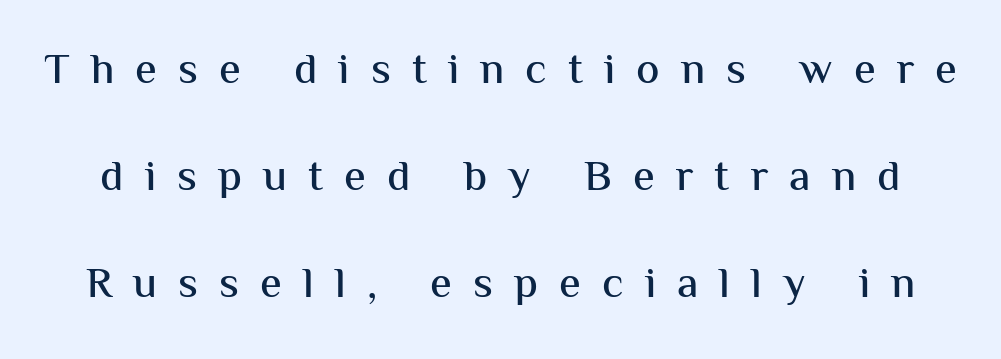
Q: Is the text italic (slanted)? A: No, it is upright.
Q: Is the typeface a serif or a sans-serif typeface? A: Sans-serif.
Q: Is the text underlined? A: No.
Q: Is the spacing between letters normal or unusually wide? A: Unusually wide.
Q: Is the spacing between lines tight, normal or loose? A: Loose.
Q: Width (condensed, normal, or wide)? A: Normal.
Q: Stroke contrast? A: Medium.
Q: x-height? A: Medium.
Q: Monospaced? A: No.
